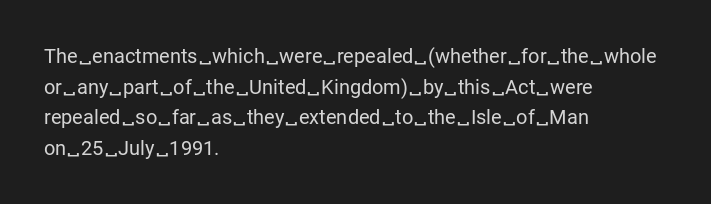
The image shows 20 px text type, upright; set left-aligned, normal line spacing (1.53x), normal letter spacing, not underlined.
